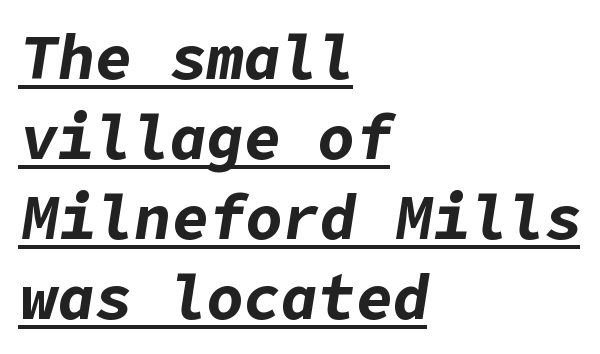
{"italic": "yes", "lean": "right", "slant_degrees": 9, "bold": "yes", "weight": "bold", "width": "normal", "stroke_contrast": "low", "x_height": "medium", "underline": "yes", "align": "left", "line_spacing": "normal", "line_spacing_ratio": 1.29, "letter_spacing": "normal", "letter_spacing_em": 0.0, "glyph_px": 62}
